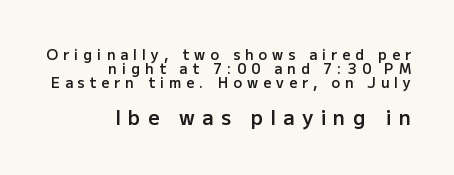
{"italic": "no", "bold": "semi", "underline": "no", "align": "right", "line_spacing": "tight", "line_spacing_ratio": 1.01, "letter_spacing": "wide", "letter_spacing_em": 0.36, "larger_block": "second", "size_ratio": 1.43, "glyph_px": 20}
